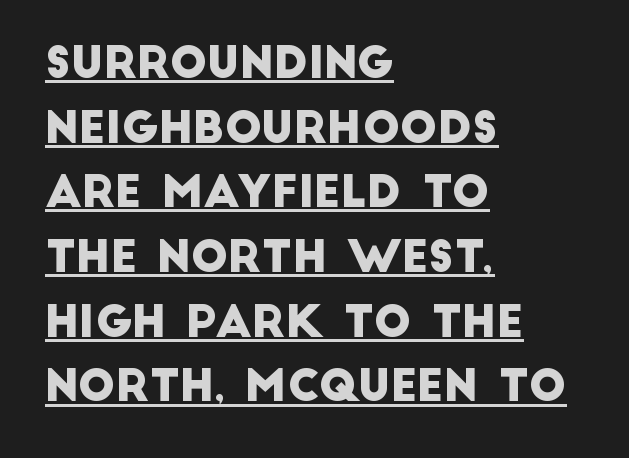
The image shows 44 px sans-serif type; set left-aligned, normal line spacing (1.47x), normal letter spacing, underlined; low stroke contrast and a large x-height.
